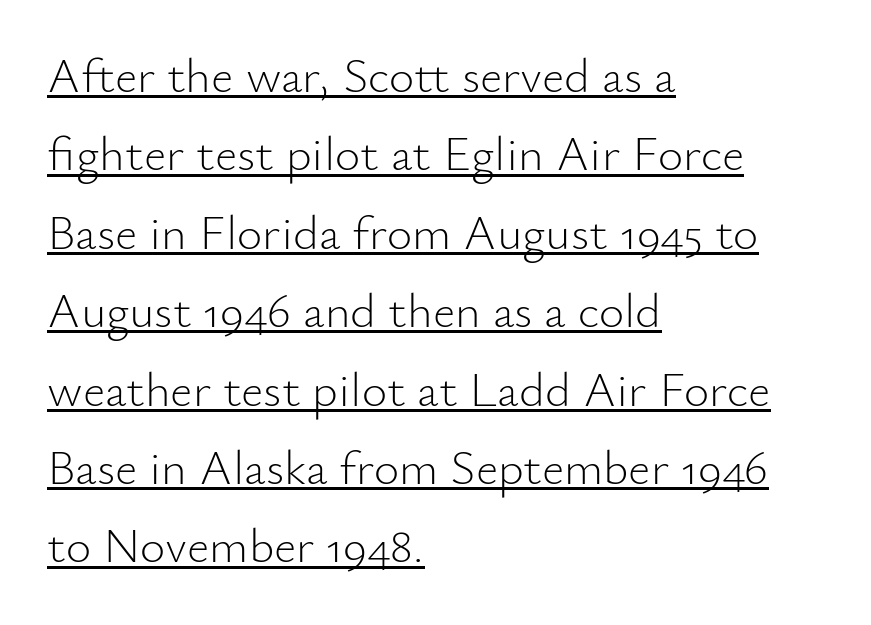
{"serif": "no", "italic": "no", "bold": "no", "weight": "light", "width": "normal", "stroke_contrast": "low", "x_height": "small", "monospaced": "no", "underline": "yes", "align": "left", "line_spacing": "normal", "line_spacing_ratio": 1.6, "letter_spacing": "normal", "letter_spacing_em": 0.0, "glyph_px": 49}
